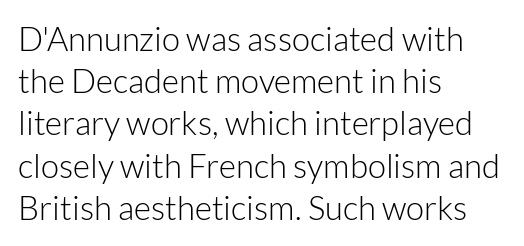
The image shows 33 px light sans-serif type, upright; set left-aligned, normal line spacing (1.28x), normal letter spacing, not underlined; low stroke contrast and a medium x-height.
